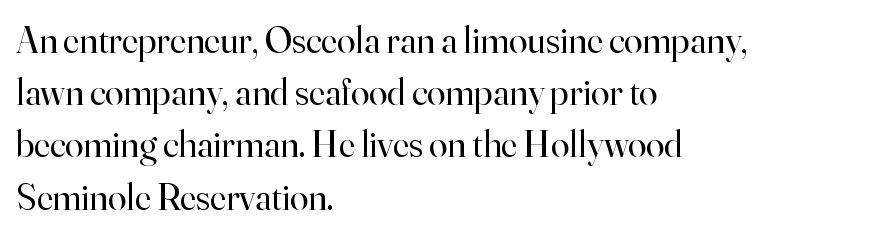
The image shows 37 px regular-weight serif type, upright; set left-aligned, normal line spacing (1.41x), normal letter spacing, not underlined; high stroke contrast and a small x-height.
